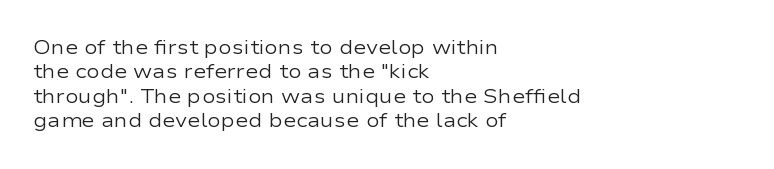
These lines keep a tight, regular rhythm from letter to letter. In CSS terms this would be text-align: left. Weight: in the light-to-regular range. This is roman type, the default non-slanted kind. Decoration check: the copy has no underline.
